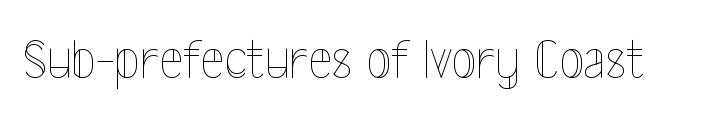
The image shows 58 px thin, condensed type, upright; set normal letter spacing, not underlined; a medium x-height.
